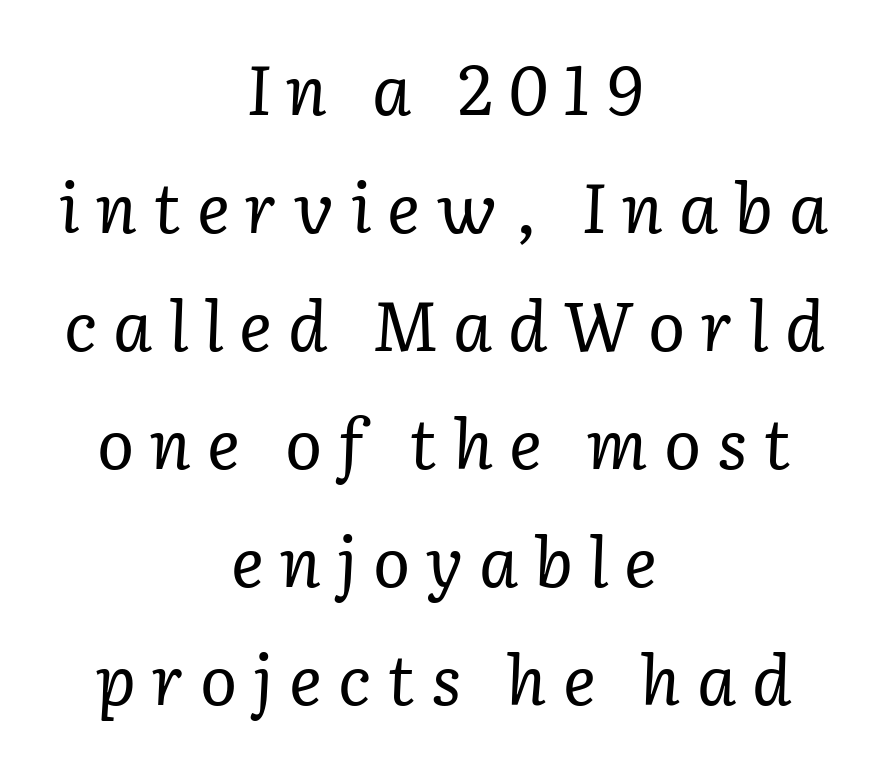
Q: Is the text bold? A: No.
Q: Is the text italic (slanted)? A: Yes, it leans right by about 2 degrees.
Q: Is the typeface a serif or a sans-serif typeface? A: Serif.
Q: Is the text underlined? A: No.
Q: How is the paragraph aligned? A: Centered.
Q: Is the spacing between letters normal or unusually wide? A: Unusually wide.
Q: Width (condensed, normal, or wide)? A: Normal.
Q: Stroke contrast? A: Low.
Q: x-height? A: Medium.
Q: Monospaced? A: No.
